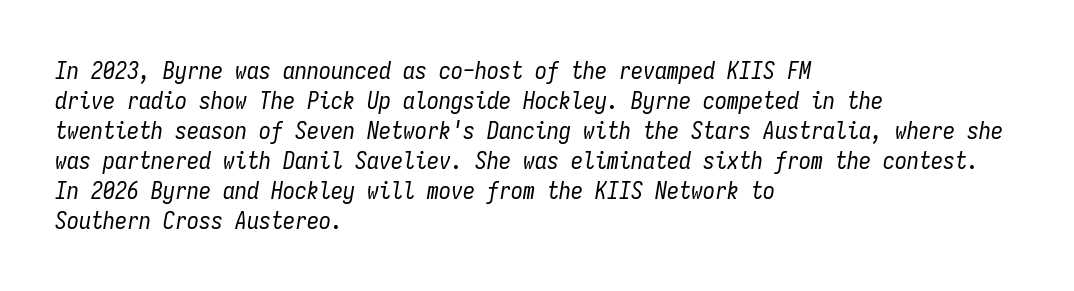
The image shows 24 px text type, italic (leaning right); set left-aligned, normal line spacing (1.25x), normal letter spacing, not underlined.
